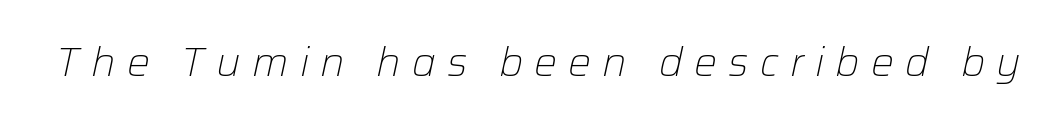
Q: Is the text bold? A: No.
Q: Is the text italic (slanted)? A: Yes, it leans right by about 12 degrees.
Q: Is the text underlined? A: No.
Q: Is the spacing between letters normal or unusually wide? A: Unusually wide.
Q: Width (condensed, normal, or wide)? A: Normal.
Q: Stroke contrast? A: Low.
Q: x-height? A: Medium.
Q: Monospaced? A: No.
